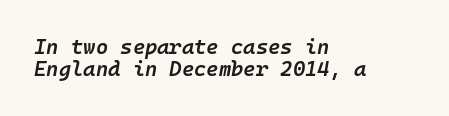
The image shows 21 px text type, italic (leaning right); set left-aligned, tight line spacing (1.06x), normal letter spacing, not underlined.
